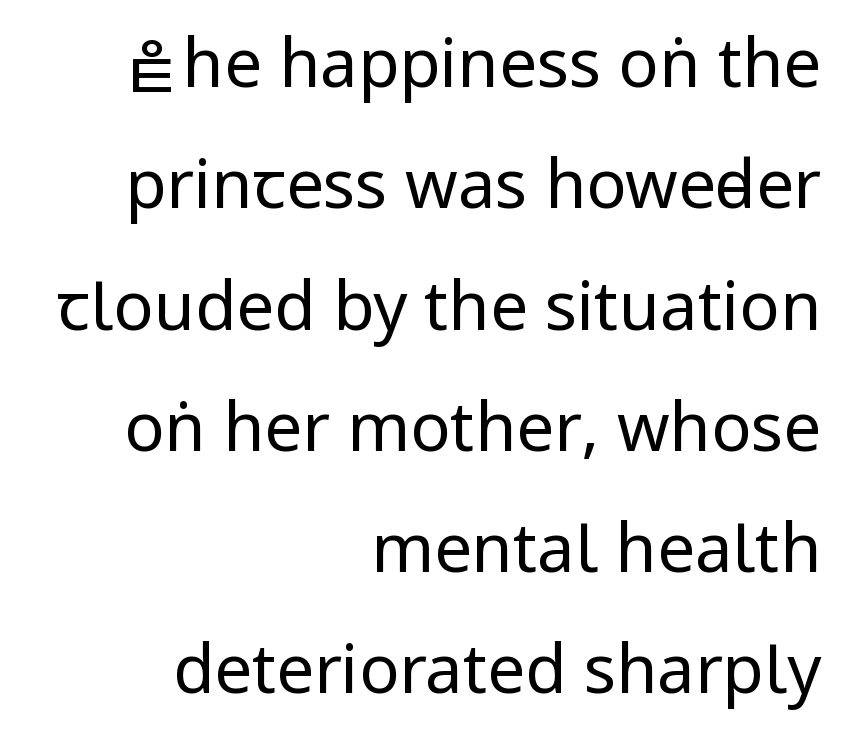
{"serif": "no", "italic": "no", "bold": "no", "weight": "regular", "width": "condensed", "stroke_contrast": "low", "underline": "no", "align": "right", "line_spacing_ratio": 1.81, "letter_spacing": "normal", "letter_spacing_em": 0.0, "glyph_px": 67}
